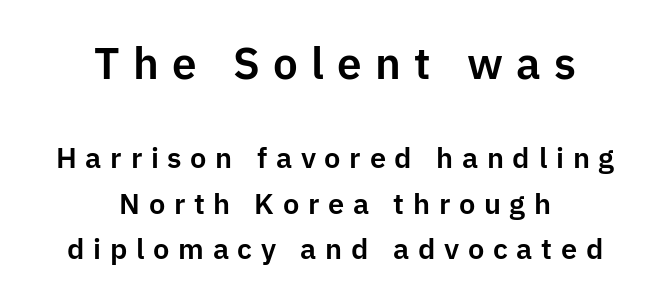
{"serif": "no", "italic": "no", "width": "normal", "stroke_contrast": "low", "x_height": "medium", "monospaced": "no", "underline": "no", "align": "center", "line_spacing": "normal", "line_spacing_ratio": 1.58, "letter_spacing": "wide", "letter_spacing_em": 0.3, "larger_block": "first", "size_ratio": 1.52, "glyph_px": 44}
